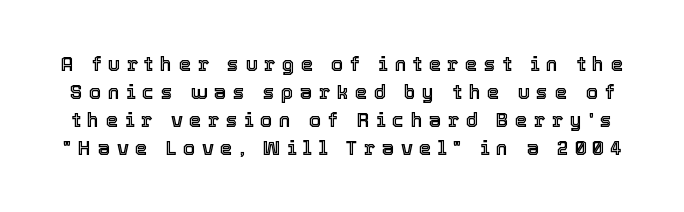
The image shows 20 px text type, upright; set normal line spacing (1.4x), unusually wide letter spacing (+0.32 em), not underlined.
